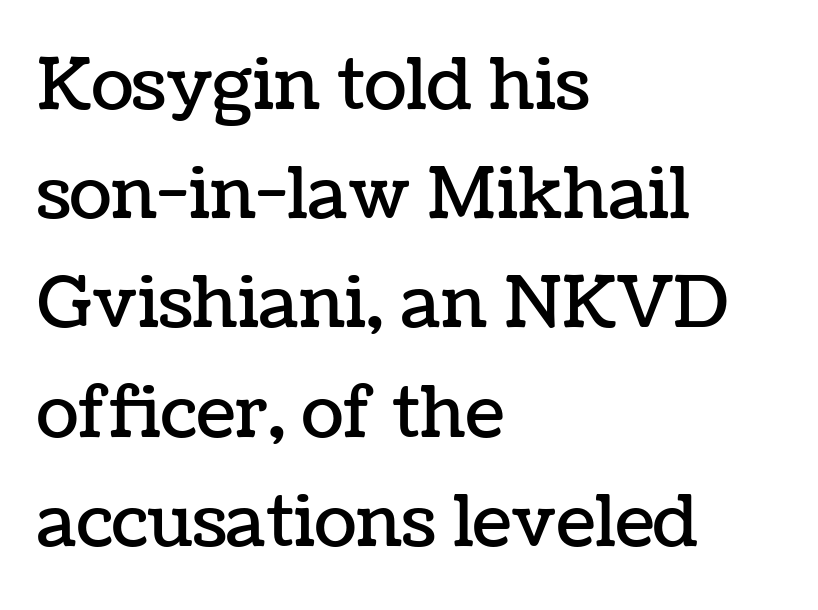
Q: Is the text italic (slanted)? A: No, it is upright.
Q: Is the text underlined? A: No.
Q: How is the paragraph aligned? A: Left-aligned.
Q: Is the spacing between letters normal or unusually wide? A: Normal.
Q: Is the spacing between lines tight, normal or loose? A: Normal.
Q: Width (condensed, normal, or wide)? A: Normal.
Q: Stroke contrast? A: Low.
Q: x-height? A: Medium.
Q: Monospaced? A: No.
